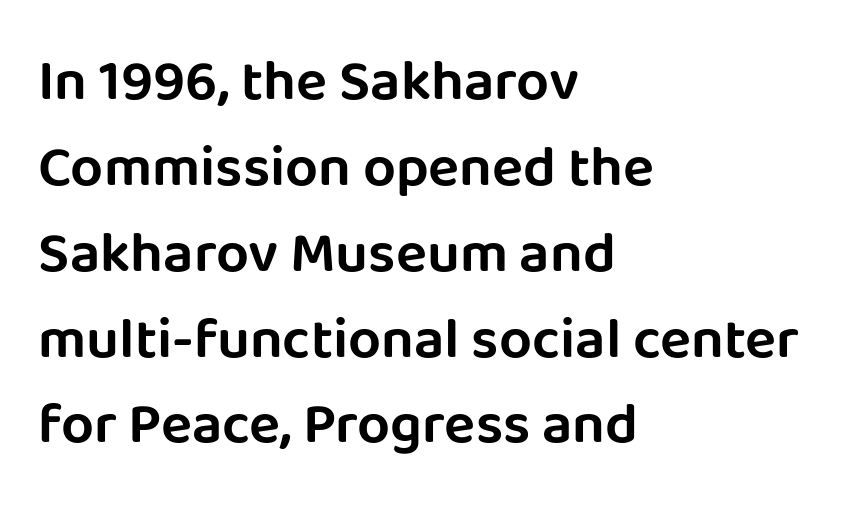
Glyph-to-glyph distance matches everyday printed text. Is this a fixed-width face? No — the glyphs have proportional, varying widths. This sample uses a sans-serif face. A typesetter would mark this as roman, not italic.
